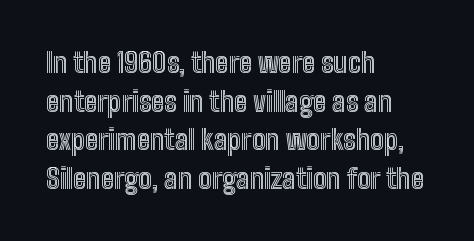
{"italic": "no", "underline": "no", "align": "left", "line_spacing": "normal", "line_spacing_ratio": 1.43, "letter_spacing": "normal", "letter_spacing_em": 0.0, "glyph_px": 27}
